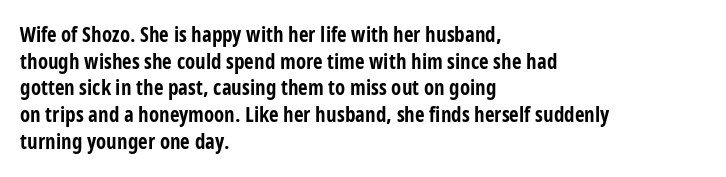
The image shows 21 px bold type, upright; set left-aligned, normal line spacing (1.27x), normal letter spacing, not underlined.
